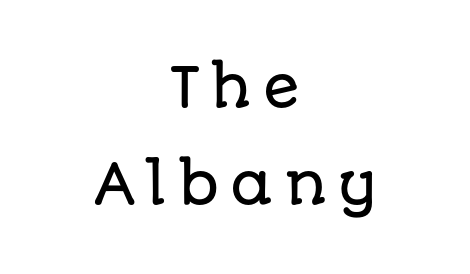
The image shows 54 px sans-serif type, upright; set centered, line spacing 1.8x, unusually wide letter spacing (+0.21 em), not underlined; low stroke contrast and a large x-height.
